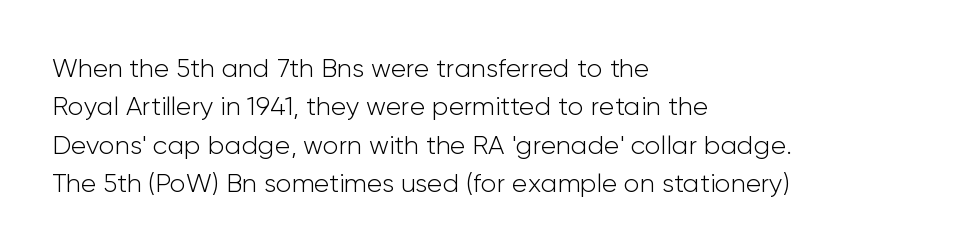
Q: Is the text bold? A: No.
Q: Is the text italic (slanted)? A: No, it is upright.
Q: Is the text underlined? A: No.
Q: How is the paragraph aligned? A: Left-aligned.
Q: Is the spacing between letters normal or unusually wide? A: Normal.
Q: Is the spacing between lines tight, normal or loose? A: Normal.
